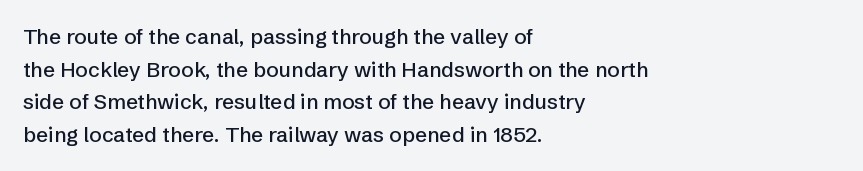
{"italic": "no", "underline": "no", "align": "left", "line_spacing": "normal", "line_spacing_ratio": 1.55, "letter_spacing": "normal", "letter_spacing_em": 0.0, "glyph_px": 21}
